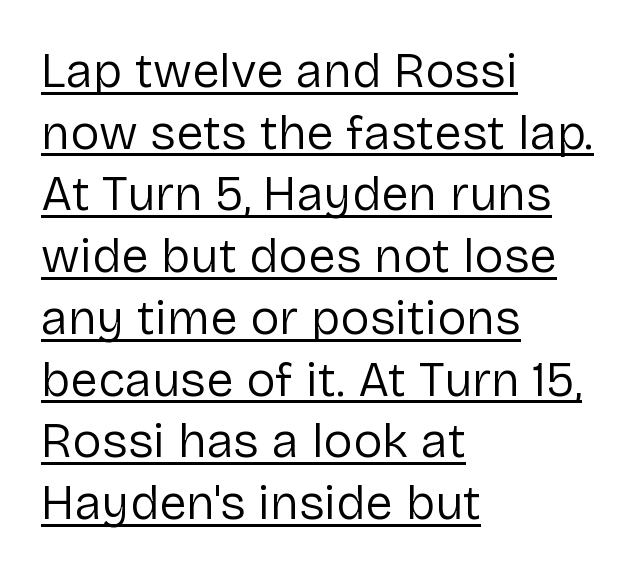
The image shows 49 px regular-weight sans-serif type, upright; set left-aligned, normal line spacing (1.26x), normal letter spacing, underlined; low stroke contrast and a medium x-height.
